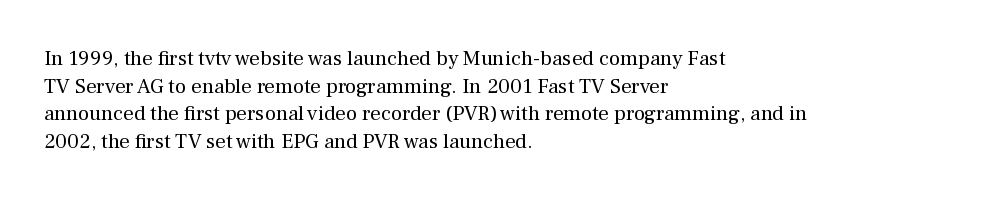
Q: Is the text bold? A: No.
Q: Is the text italic (slanted)? A: No, it is upright.
Q: Is the text underlined? A: No.
Q: How is the paragraph aligned? A: Left-aligned.
Q: Is the spacing between letters normal or unusually wide? A: Normal.
Q: Is the spacing between lines tight, normal or loose? A: Normal.
